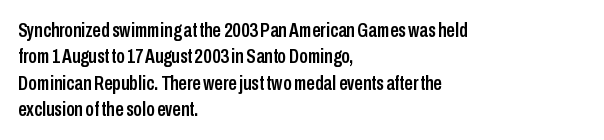
The image shows 21 px text type, upright; set left-aligned, normal line spacing (1.26x), normal letter spacing, not underlined.
